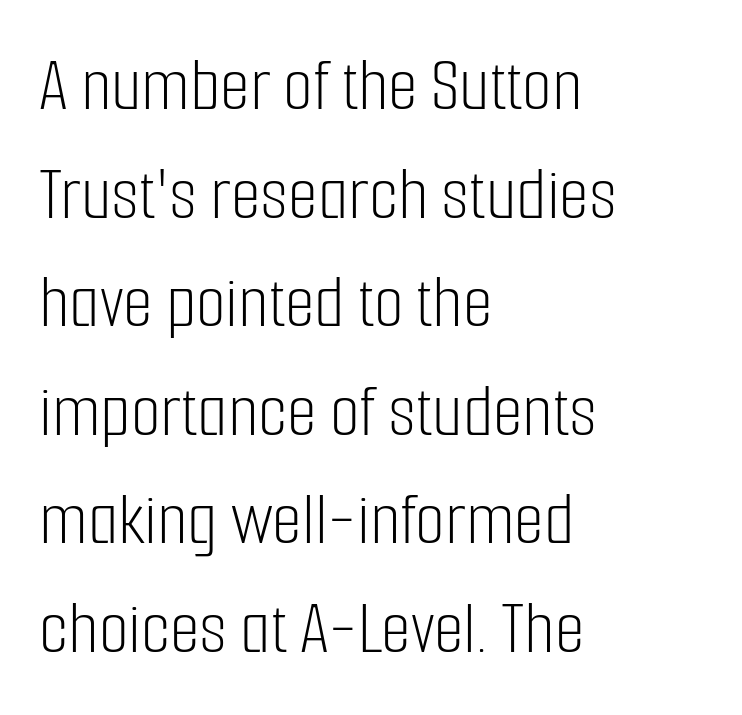
The image shows 77 px light, condensed sans-serif type, upright; set left-aligned, normal line spacing (1.41x), normal letter spacing, not underlined; low stroke contrast and a medium x-height.
